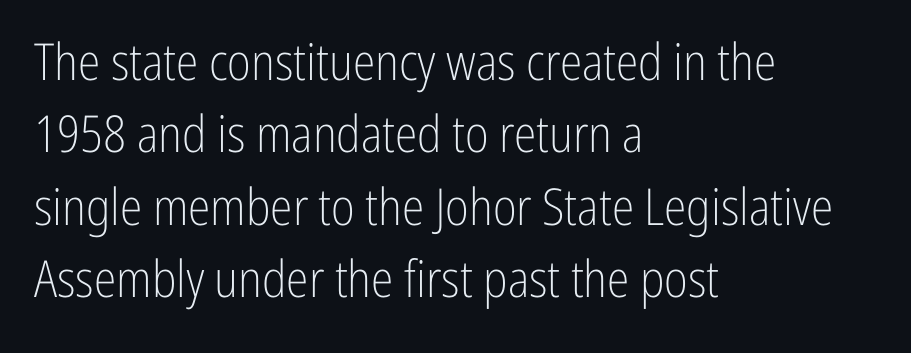
The image shows 51 px light, condensed sans-serif type, upright; set left-aligned, normal line spacing (1.42x), normal letter spacing, not underlined; low stroke contrast and a medium x-height.
